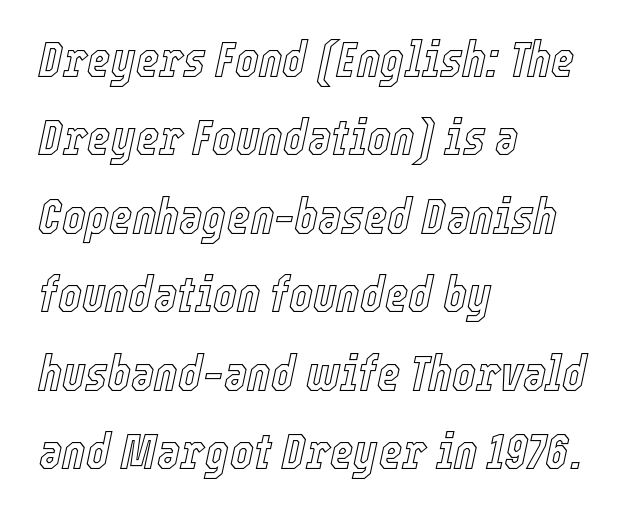
Quick note: italic. Does extra space separate the letters? No, they use regular spacing. Underline: absent. Every row of glyphs begins at an identical x-position on the left. These lines are rendered in a variable-pitch font.
